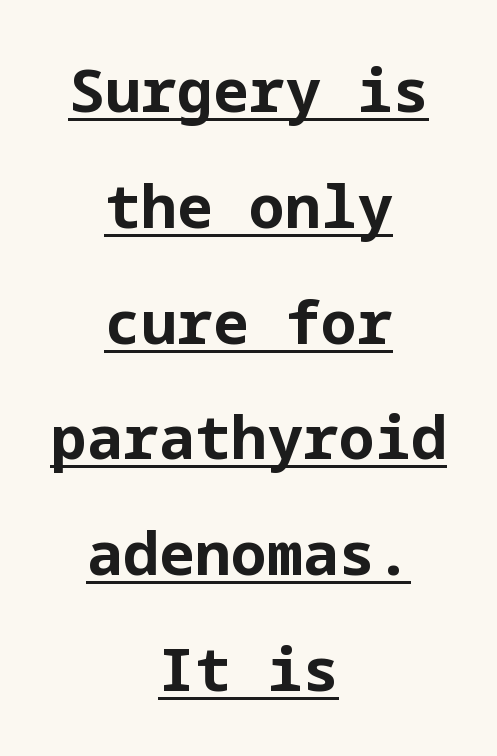
The image shows 60 px bold sans-serif type, upright; set centered, loose line spacing (1.93x), normal letter spacing, underlined; low stroke contrast and a medium x-height.
